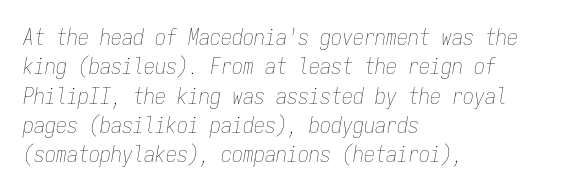
The image shows 22 px text type, italic (leaning right); set left-aligned, normal line spacing (1.33x), normal letter spacing, not underlined.
